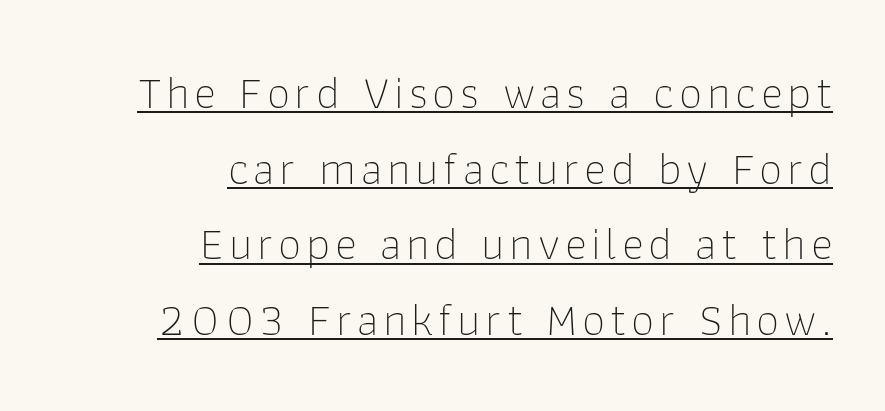
{"serif": "no", "italic": "no", "bold": "no", "weight": "thin", "width": "normal", "stroke_contrast": "low", "x_height": "medium", "monospaced": "no", "underline": "yes", "align": "right", "line_spacing": "normal", "line_spacing_ratio": 1.61, "glyph_px": 47}
